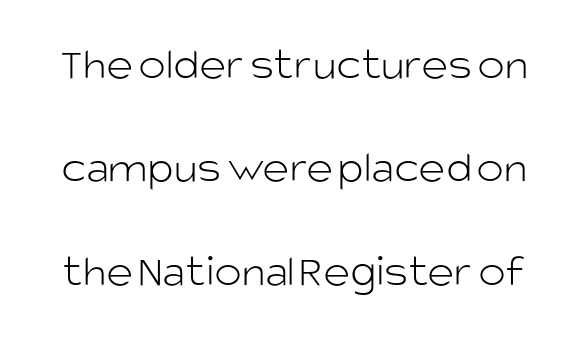
Q: Is the text bold? A: No.
Q: Is the text italic (slanted)? A: No, it is upright.
Q: Is the typeface a serif or a sans-serif typeface? A: Sans-serif.
Q: Is the text underlined? A: No.
Q: Is the spacing between letters normal or unusually wide? A: Normal.
Q: Is the spacing between lines tight, normal or loose? A: Loose.
Q: Width (condensed, normal, or wide)? A: Normal.
Q: Stroke contrast? A: Low.
Q: x-height? A: Large.
Q: Monospaced? A: No.
